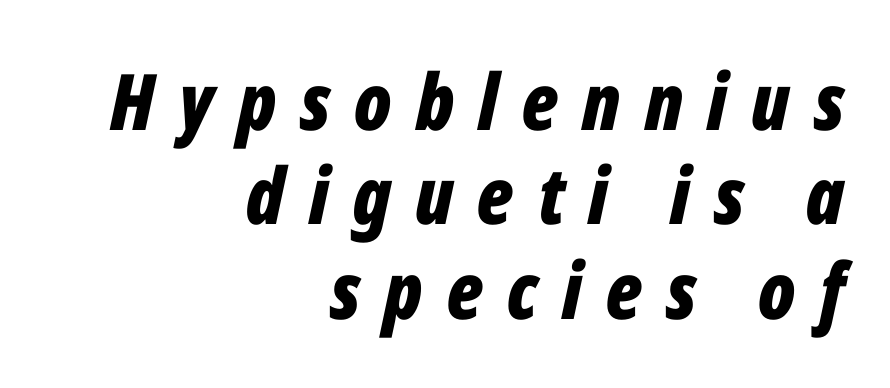
This sample uses expanded letter spacing, leaving extra air between glyphs. The whole block is typeset with a tilt. The lines are quadded right. This sample has the flowing, uneven cadence of proportional lettering.
